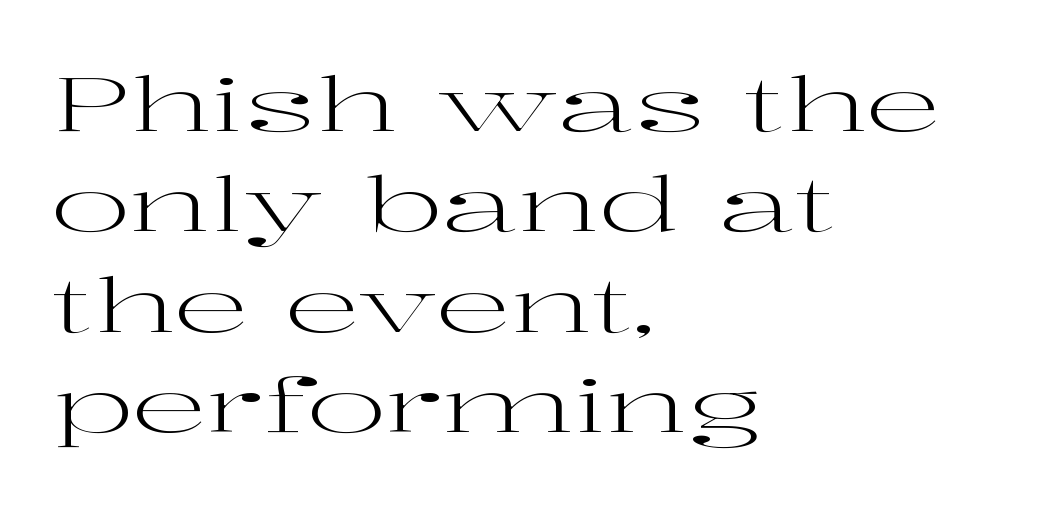
Q: Is the text bold? A: No.
Q: Is the text italic (slanted)? A: No, it is upright.
Q: Is the typeface a serif or a sans-serif typeface? A: Serif.
Q: Is the text underlined? A: No.
Q: How is the paragraph aligned? A: Left-aligned.
Q: Is the spacing between letters normal or unusually wide? A: Normal.
Q: Is the spacing between lines tight, normal or loose? A: Normal.
Q: Width (condensed, normal, or wide)? A: Wide.
Q: Stroke contrast? A: High.
Q: x-height? A: Medium.
Q: Monospaced? A: No.
